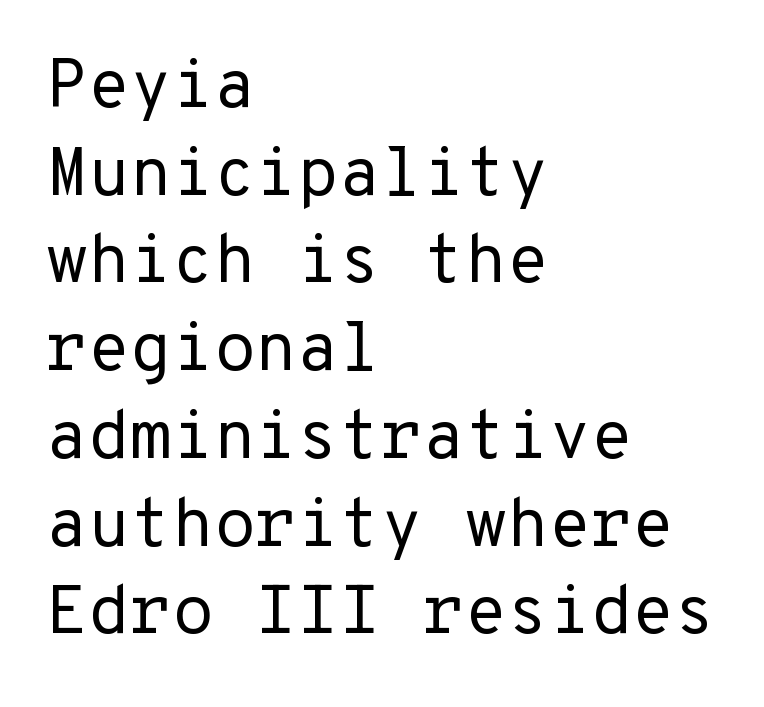
{"serif": "no", "italic": "no", "bold": "no", "weight": "regular", "width": "normal", "stroke_contrast": "low", "x_height": "medium", "monospaced": "yes", "underline": "no", "align": "left", "line_spacing": "normal", "line_spacing_ratio": 1.29, "letter_spacing": "normal", "letter_spacing_em": 0.0, "glyph_px": 68}
